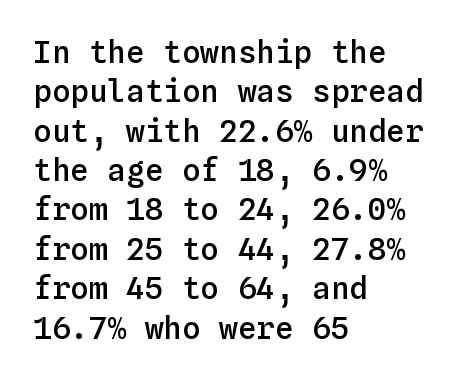
The image shows 31 px semibold type, upright, monospaced; set left-aligned, normal line spacing (1.27x), normal letter spacing, not underlined; low stroke contrast and a medium x-height.
